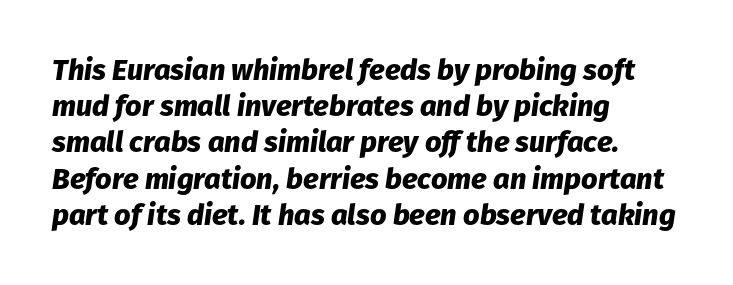
{"italic": "yes", "lean": "right", "slant_degrees": 8, "bold": "yes", "weight": "heavy", "width": "normal", "stroke_contrast": "low", "x_height": "medium", "monospaced": "no", "underline": "no", "align": "left", "line_spacing": "normal", "line_spacing_ratio": 1.25, "letter_spacing": "normal", "letter_spacing_em": 0.0, "glyph_px": 29}
